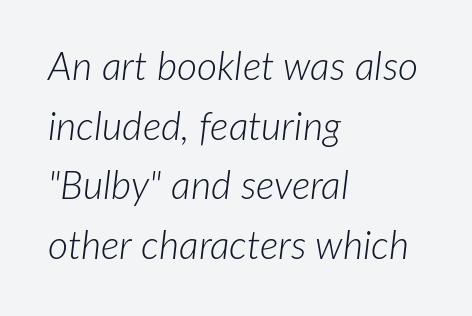
Here the glyphs are tracked normally, forming tight word shapes. Looks like regular typesetting: each glyph gets only the width it needs. Weight: in the light-to-regular range. The passage shown is not underscored anywhere. Every row of glyphs begins at an identical x-position on the left.
